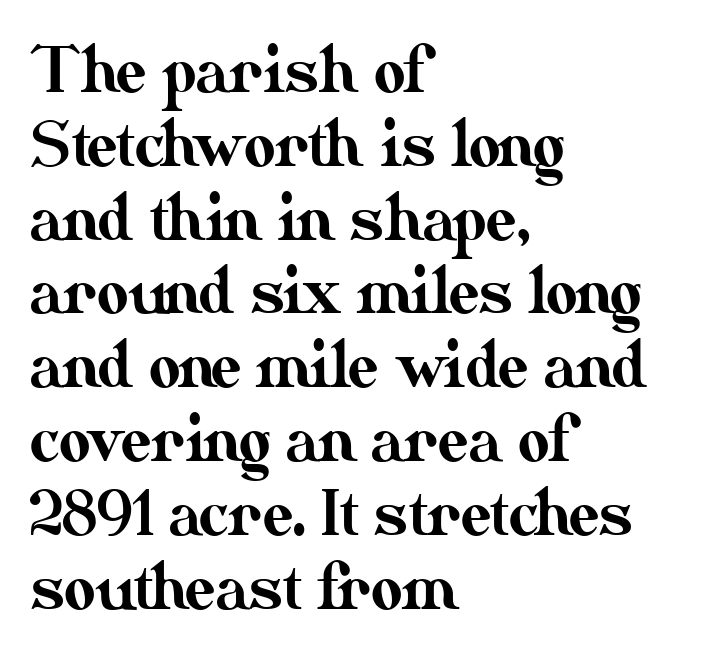
{"italic": "no", "width": "normal", "stroke_contrast": "medium", "x_height": "small", "monospaced": "no", "underline": "no", "align": "left", "line_spacing_ratio": 1.21, "letter_spacing": "normal", "letter_spacing_em": 0.0, "glyph_px": 61}
